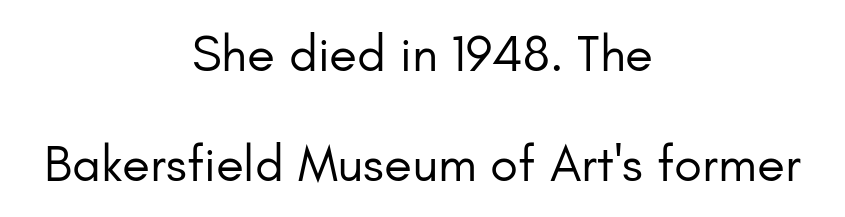
The image shows 51 px regular-weight sans-serif type, upright; set centered, loose line spacing (2.16x), normal letter spacing, not underlined; low stroke contrast and a small x-height.
